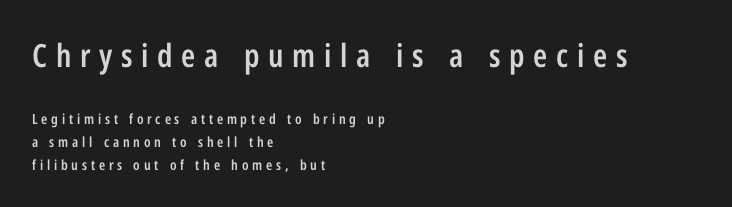
{"serif": "no", "italic": "no", "bold": "semi", "weight": "semibold", "width": "condensed", "stroke_contrast": "low", "x_height": "medium", "monospaced": "no", "underline": "no", "align": "left", "line_spacing": "normal", "line_spacing_ratio": 1.62, "letter_spacing": "wide", "letter_spacing_em": 0.27, "larger_block": "first", "size_ratio": 2.29, "glyph_px": 32}
